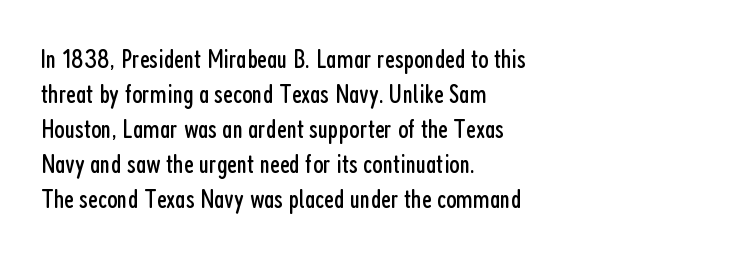
The image shows 27 px text type, upright; set left-aligned, normal line spacing (1.3x), normal letter spacing, not underlined.
